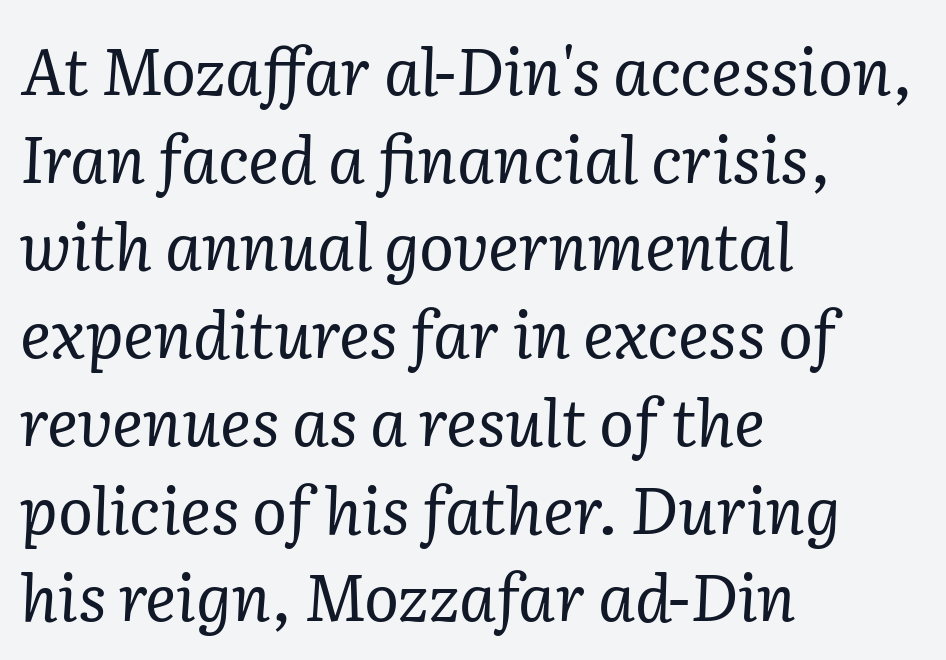
The type is set solid horizontally, with unmodified tracking. The face looks like a standard text weight, possibly lighter. This sample has the flowing, uneven cadence of proportional lettering. Clear beneath every line of the passage. This sample uses a serif face.
